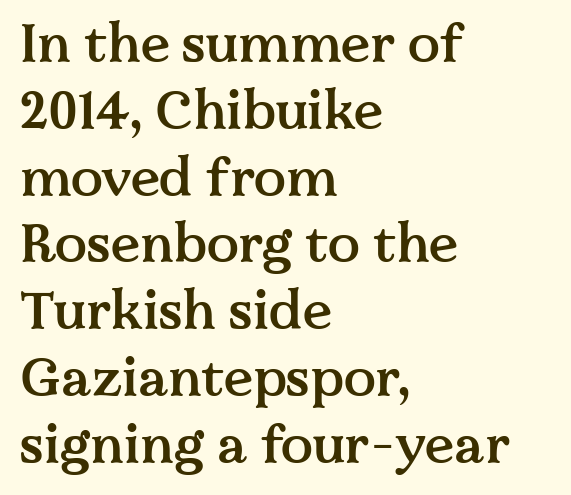
Q: Is the text bold? A: Semi-bold.
Q: Is the text italic (slanted)? A: No, it is upright.
Q: Is the typeface a serif or a sans-serif typeface? A: Serif.
Q: Is the text underlined? A: No.
Q: How is the paragraph aligned? A: Left-aligned.
Q: Is the spacing between letters normal or unusually wide? A: Normal.
Q: Is the spacing between lines tight, normal or loose? A: Normal.
Q: Width (condensed, normal, or wide)? A: Normal.
Q: Stroke contrast? A: Medium.
Q: x-height? A: Medium.
Q: Monospaced? A: No.
